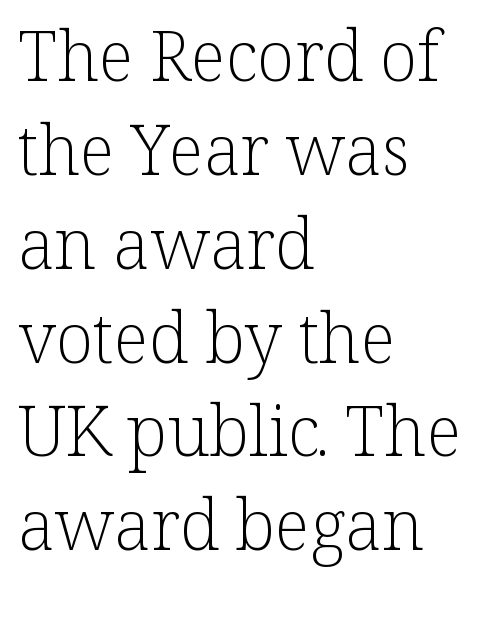
{"serif": "yes", "italic": "no", "bold": "no", "weight": "light", "width": "normal", "stroke_contrast": "low", "x_height": "medium", "monospaced": "no", "underline": "no", "align": "left", "line_spacing": "normal", "line_spacing_ratio": 1.36, "letter_spacing": "normal", "letter_spacing_em": 0.0, "glyph_px": 69}
